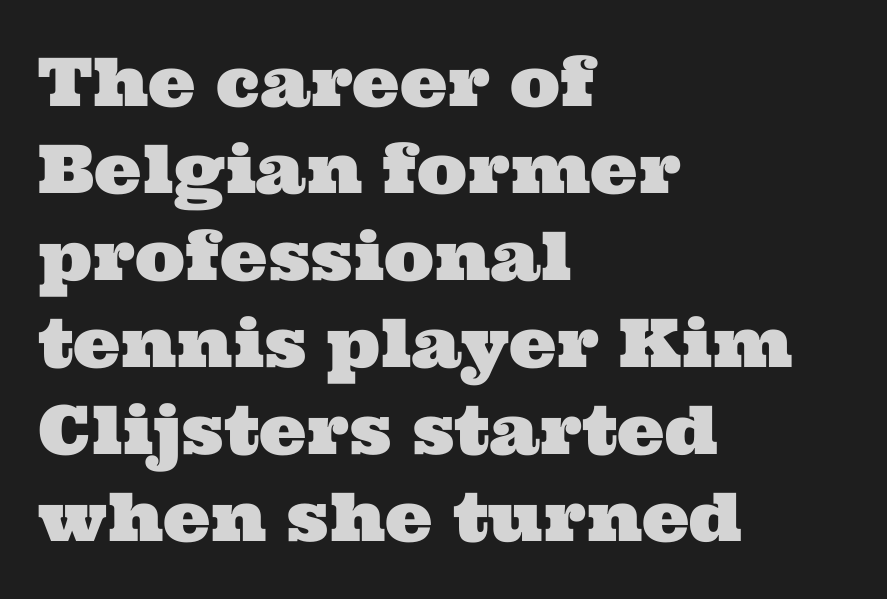
{"serif": "yes", "width": "wide", "stroke_contrast": "medium", "x_height": "medium", "monospaced": "no", "underline": "no", "align": "left", "line_spacing": "normal", "line_spacing_ratio": 1.3, "letter_spacing": "normal", "letter_spacing_em": 0.0, "glyph_px": 67}
